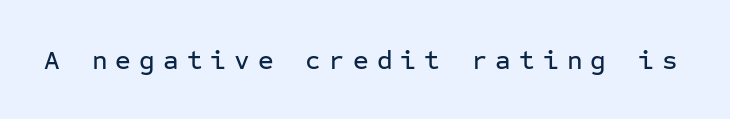
The image shows 27 px text type, upright; set unusually wide letter spacing (+0.3 em), not underlined.
